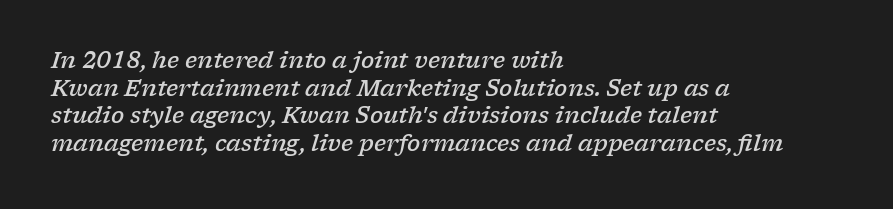
Q: Is the text bold? A: Semi-bold.
Q: Is the text italic (slanted)? A: Yes, it leans right by about 17 degrees.
Q: Is the text underlined? A: No.
Q: How is the paragraph aligned? A: Left-aligned.
Q: Is the spacing between letters normal or unusually wide? A: Normal.
Q: Is the spacing between lines tight, normal or loose? A: Normal.
